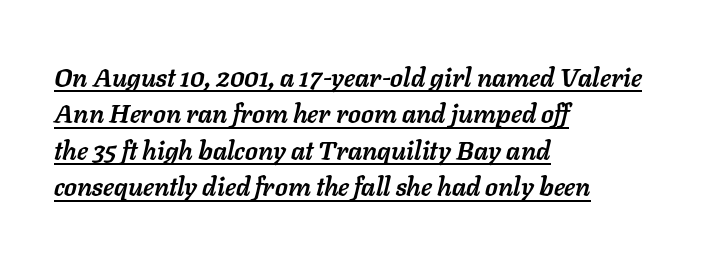
Bold? Absolutely — the strokes are thick and heavy. Nothing unusual about the tracking: characters are spaced as the font intends. Notice how the stems are inclined rather than vertical — that's the hallmark of italics. Quick note: underline on. Reading down the column, the eye jumps a familiar distance to each next line.
